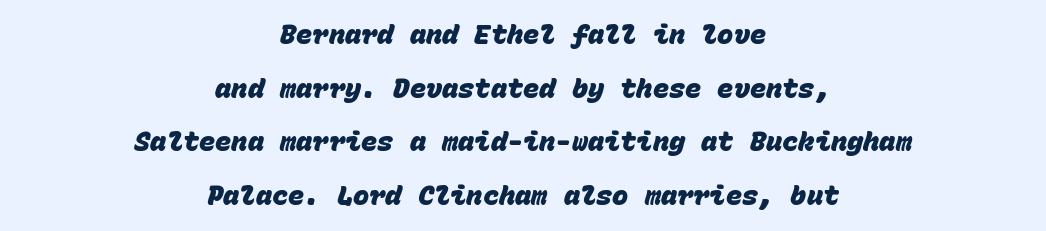
Q: Is the text bold? A: Yes.
Q: Is the text underlined? A: No.
Q: How is the paragraph aligned? A: Centered.
Q: Is the spacing between letters normal or unusually wide? A: Normal.
Q: Is the spacing between lines tight, normal or loose? A: Loose.
